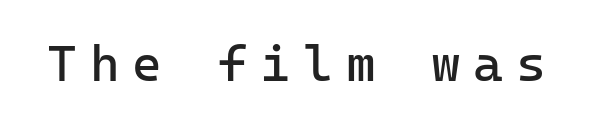
The face used here is a sans, in the tradition of grotesques and geometrics. The type is letterspaced generously, with wide tracking. Words float on clear page, feet unadorned. Vertical stems look standard width or narrower in stroke. This is roman type, the default non-slanted kind.
